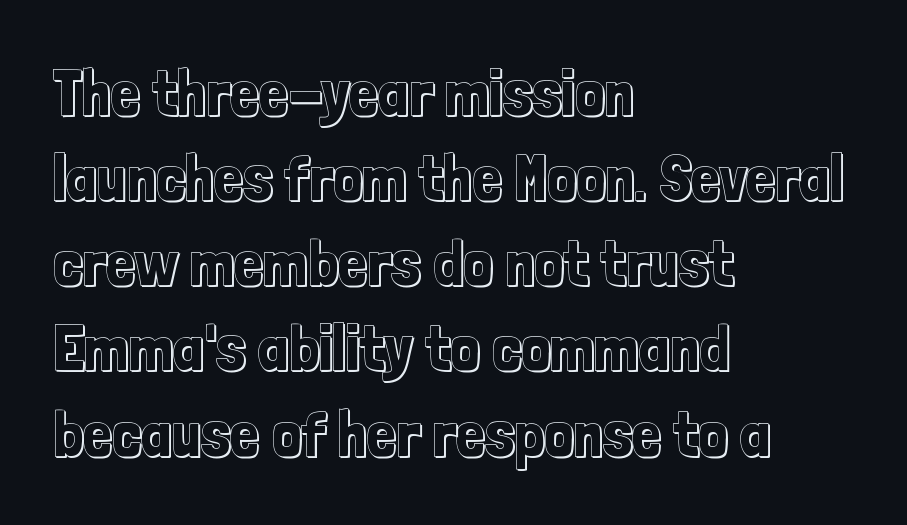
How are the letters spaced? Ordinarily, with no added tracking. Casual observation: everything's shoved over to the left. A typesetter would call this proportional, since set widths differ per character. The string is rendered with underlining switched off. Notice how descenders clear the ascenders below comfortably — that's standard leading.
